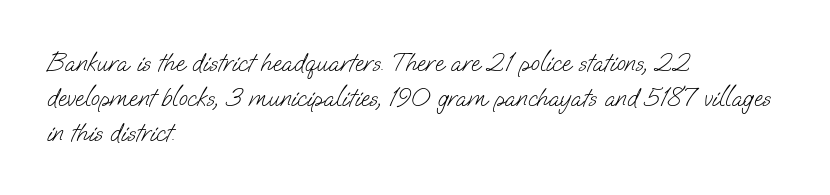
The image shows 26 px text type; set left-aligned, normal line spacing (1.34x), normal letter spacing, not underlined.
